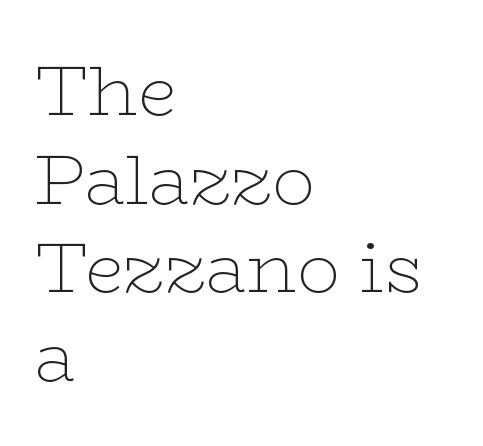
The image shows 71 px thin, wide serif type, upright; set left-aligned, normal line spacing (1.25x), normal letter spacing, not underlined; low stroke contrast and a medium x-height.
